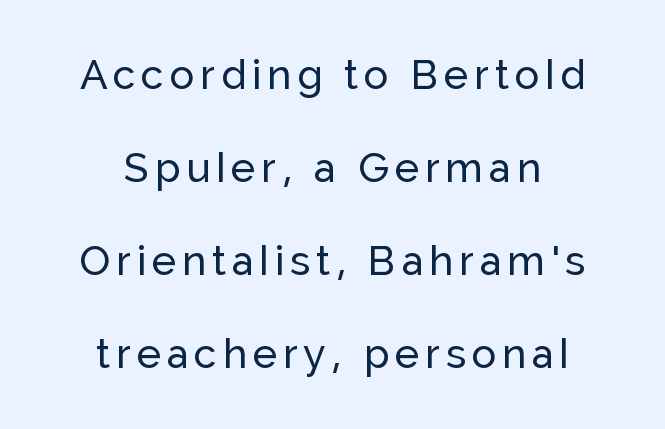
Q: Is the text italic (slanted)? A: No, it is upright.
Q: Is the typeface a serif or a sans-serif typeface? A: Sans-serif.
Q: Is the text underlined? A: No.
Q: How is the paragraph aligned? A: Centered.
Q: Is the spacing between lines tight, normal or loose? A: Loose.
Q: Width (condensed, normal, or wide)? A: Normal.
Q: Stroke contrast? A: Low.
Q: x-height? A: Medium.
Q: Monospaced? A: No.
